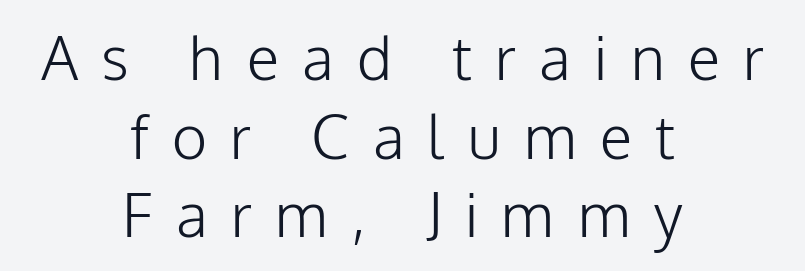
The image shows 60 px light sans-serif type, upright; set centered, normal line spacing (1.31x), unusually wide letter spacing (+0.39 em), not underlined; low stroke contrast and a medium x-height.
